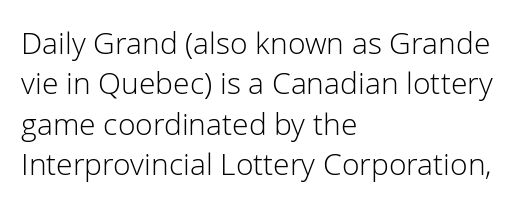
{"serif": "no", "italic": "no", "bold": "no", "weight": "light", "width": "normal", "stroke_contrast": "low", "x_height": "medium", "monospaced": "no", "underline": "no", "align": "left", "line_spacing": "normal", "line_spacing_ratio": 1.35, "letter_spacing": "normal", "letter_spacing_em": 0.0, "glyph_px": 30}
